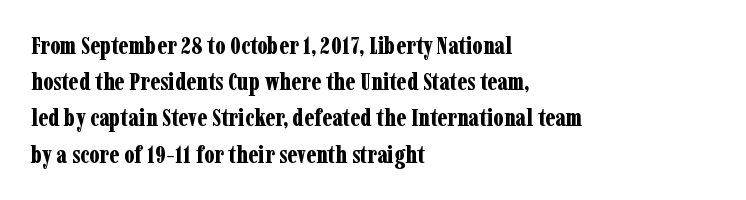
The vertical gap from one line to the next is medium. In terms of posture, this sample is upright. Look at the stroke-to-counter ratio: heavy, a bold. Clear beneath every line of the passage. Casual observation: everything's shoved over to the left. You could call the tracking neutral — neither tight nor loose.
